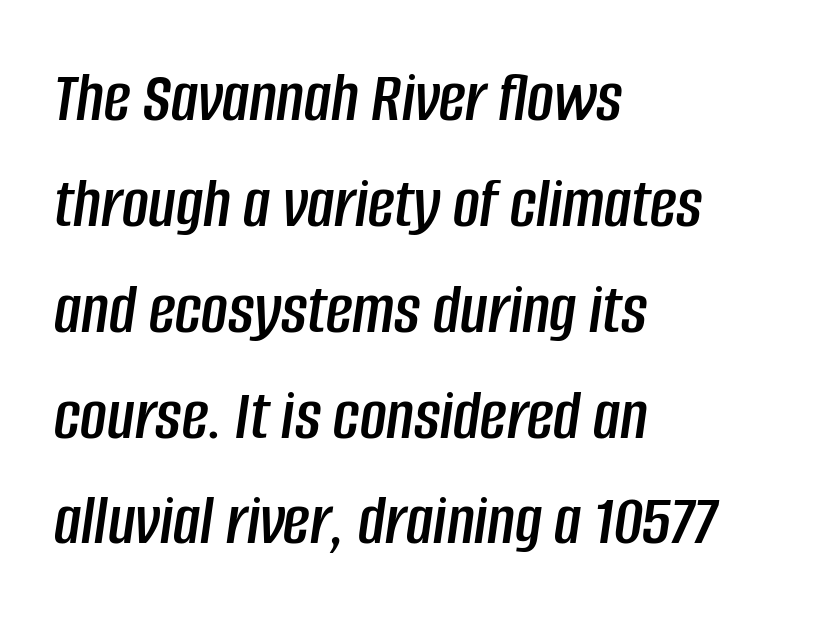
The image shows 73 px condensed type, italic (leaning right); set left-aligned, normal line spacing (1.45x), normal letter spacing, not underlined; low stroke contrast and a large x-height.
